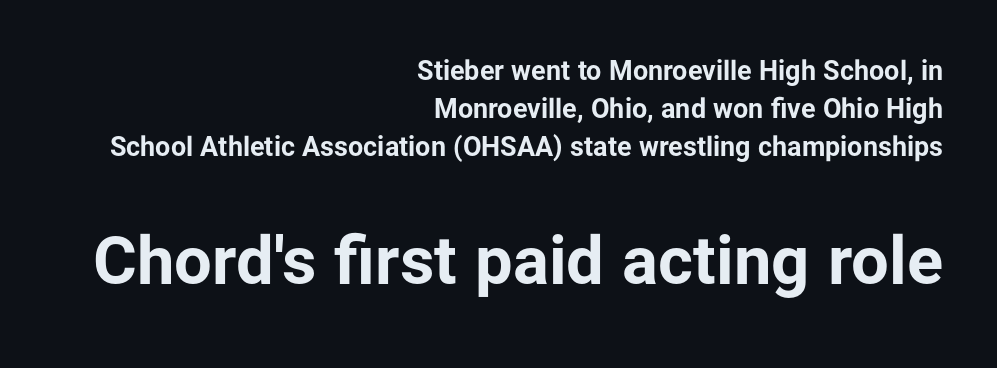
Q: Is the text bold? A: Yes.
Q: Is the text italic (slanted)? A: No, it is upright.
Q: Is the typeface a serif or a sans-serif typeface? A: Sans-serif.
Q: Is the text underlined? A: No.
Q: How is the paragraph aligned? A: Right-aligned.
Q: Is the spacing between letters normal or unusually wide? A: Normal.
Q: Is the spacing between lines tight, normal or loose? A: Normal.
Q: Which block of text is set in a larger size, the first (top) or the second (bottom)? A: The second (bottom) one.
Q: Width (condensed, normal, or wide)? A: Normal.
Q: Stroke contrast? A: Low.
Q: x-height? A: Medium.
Q: Monospaced? A: No.
